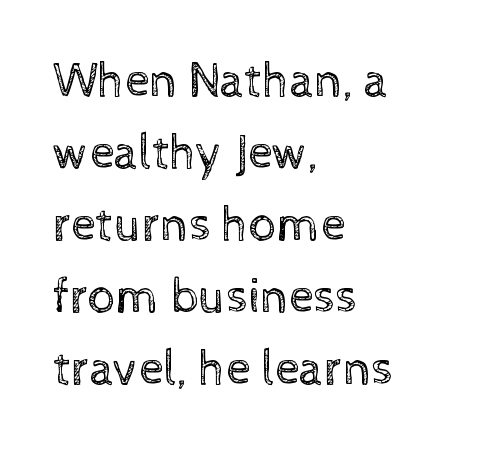
Typeset ragged right — the left edge is the straight one. A normal amount of white space separates one row of letters from the next. How are the letters spaced? Ordinarily, with no added tracking. Bold? No — there's no thickening of the strokes. This is the regular roman posture of the typeface. Lines of text with bare space underneath.
